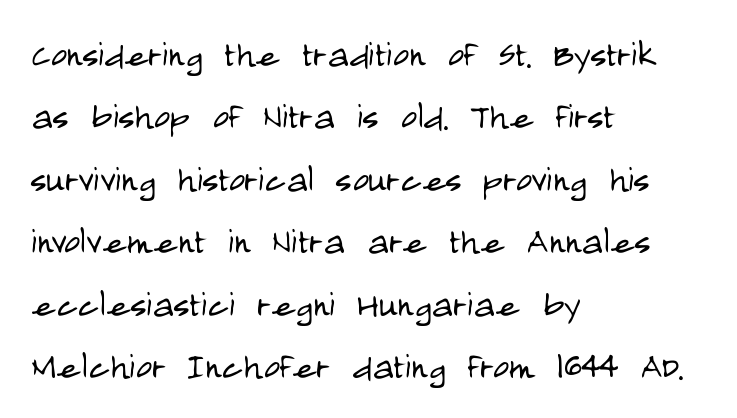
Q: Is the text bold? A: No.
Q: Is the text italic (slanted)? A: No, it is upright.
Q: Is the typeface a serif or a sans-serif typeface? A: Sans-serif.
Q: Is the text underlined? A: No.
Q: How is the paragraph aligned? A: Left-aligned.
Q: Is the spacing between letters normal or unusually wide? A: Normal.
Q: Is the spacing between lines tight, normal or loose? A: Normal.
Q: Width (condensed, normal, or wide)? A: Condensed.
Q: Stroke contrast? A: Low.
Q: x-height? A: Large.
Q: Monospaced? A: No.
